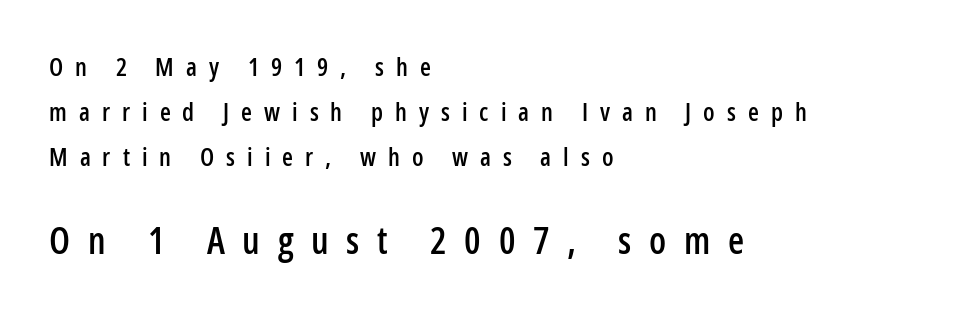
Q: Is the text italic (slanted)? A: No, it is upright.
Q: Is the typeface a serif or a sans-serif typeface? A: Sans-serif.
Q: Is the text underlined? A: No.
Q: How is the paragraph aligned? A: Left-aligned.
Q: Is the spacing between letters normal or unusually wide? A: Unusually wide.
Q: Which block of text is set in a larger size, the first (top) or the second (bottom)? A: The second (bottom) one.
Q: Width (condensed, normal, or wide)? A: Condensed.
Q: Stroke contrast? A: Low.
Q: x-height? A: Medium.
Q: Monospaced? A: No.
